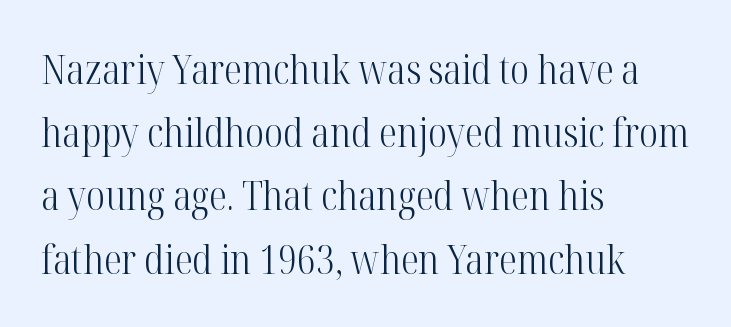
{"serif": "yes", "italic": "no", "bold": "no", "weight": "light", "width": "condensed", "stroke_contrast": "high", "x_height": "medium", "monospaced": "no", "underline": "no", "align": "left", "line_spacing": "normal", "line_spacing_ratio": 1.58, "letter_spacing": "normal", "letter_spacing_em": 0.0, "glyph_px": 40}
